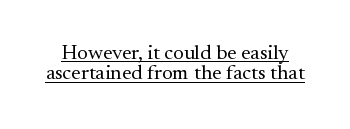
The image shows 21 px text type, upright; set tight line spacing (0.96x), normal letter spacing, underlined.
